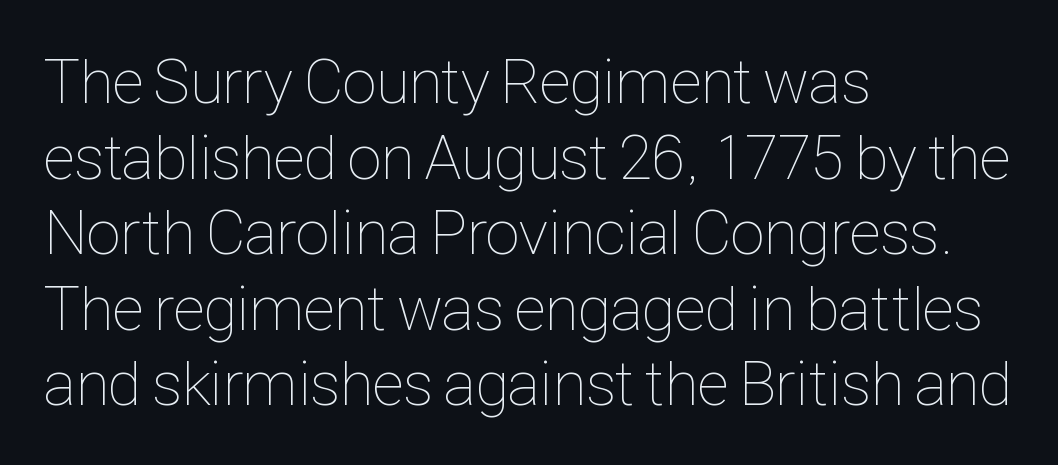
Q: Is the text bold? A: No.
Q: Is the text italic (slanted)? A: No, it is upright.
Q: Is the text underlined? A: No.
Q: How is the paragraph aligned? A: Left-aligned.
Q: Is the spacing between letters normal or unusually wide? A: Normal.
Q: Width (condensed, normal, or wide)? A: Condensed.
Q: Stroke contrast? A: Low.
Q: x-height? A: Medium.
Q: Monospaced? A: No.
